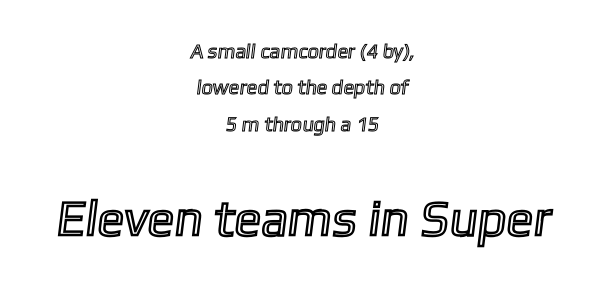
Q: Is the text underlined? A: No.
Q: How is the paragraph aligned? A: Centered.
Q: Is the spacing between letters normal or unusually wide? A: Normal.
Q: Which block of text is set in a larger size, the first (top) or the second (bottom)? A: The second (bottom) one.
Q: Width (condensed, normal, or wide)? A: Normal.
Q: x-height? A: Medium.
Q: Monospaced? A: No.
